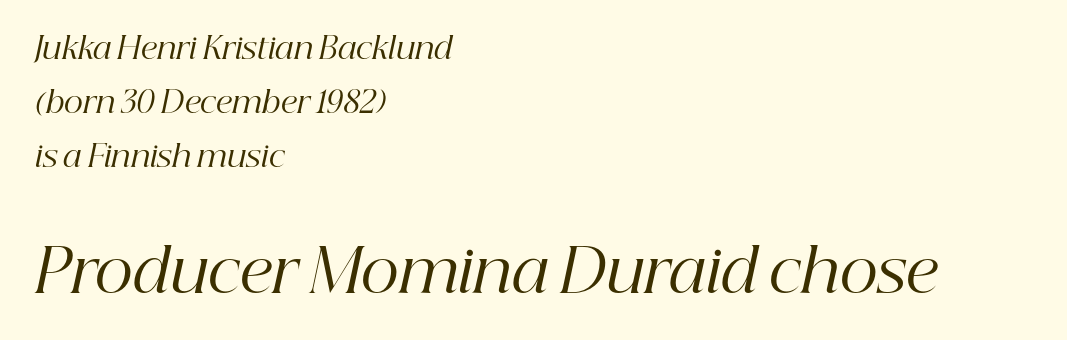
The image shows 60 px regular-weight serif type, italic (leaning right); set left-aligned, line spacing 1.8x, normal letter spacing, not underlined; the second (bottom) block is 2.0x larger; high stroke contrast and a medium x-height.
